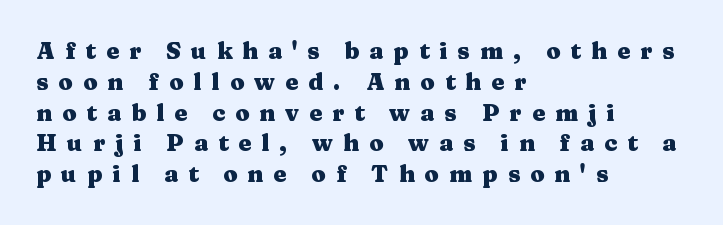
The image shows 23 px bold type, upright; set left-aligned, normal line spacing (1.34x), unusually wide letter spacing (+0.44 em), not underlined.
